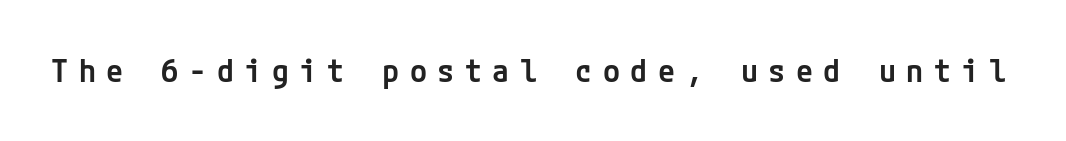
{"serif": "no", "italic": "no", "bold": "semi", "weight": "semibold", "width": "normal", "stroke_contrast": "low", "x_height": "medium", "underline": "no", "letter_spacing": "wide", "letter_spacing_em": 0.34, "glyph_px": 31}
